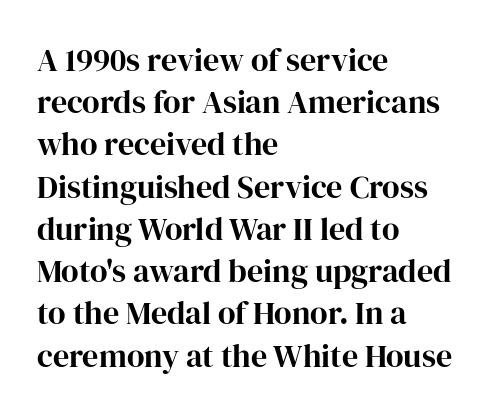
The image shows 32 px bold serif type, upright; set left-aligned, normal line spacing (1.32x), normal letter spacing, not underlined; high stroke contrast and a medium x-height.
